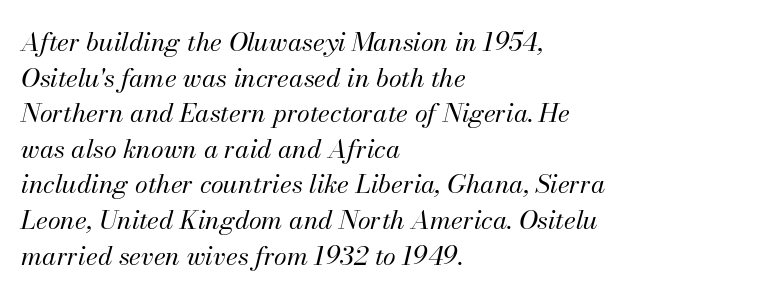
{"italic": "yes", "lean": "right", "slant_degrees": 13, "bold": "no", "underline": "no", "align": "left", "line_spacing": "normal", "line_spacing_ratio": 1.37, "letter_spacing": "normal", "letter_spacing_em": 0.0, "glyph_px": 26}
